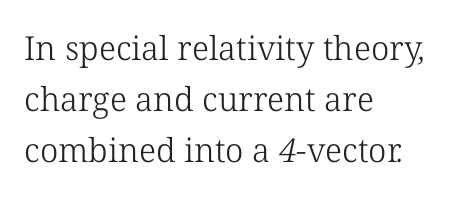
{"serif": "yes", "bold": "no", "weight": "light", "width": "normal", "stroke_contrast": "low", "x_height": "medium", "monospaced": "no", "underline": "no", "align": "left", "line_spacing": "normal", "line_spacing_ratio": 1.55, "letter_spacing": "normal", "letter_spacing_em": 0.0, "glyph_px": 33}
